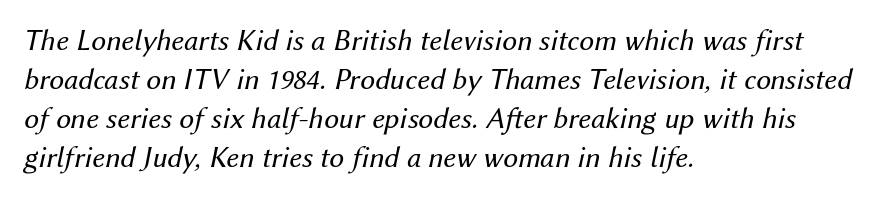
Q: Is the text bold? A: No.
Q: Is the text italic (slanted)? A: Yes, it leans right by about 12 degrees.
Q: Is the text underlined? A: No.
Q: How is the paragraph aligned? A: Left-aligned.
Q: Is the spacing between letters normal or unusually wide? A: Normal.
Q: Is the spacing between lines tight, normal or loose? A: Normal.
Q: Width (condensed, normal, or wide)? A: Normal.
Q: Stroke contrast? A: Medium.
Q: x-height? A: Medium.
Q: Monospaced? A: No.
